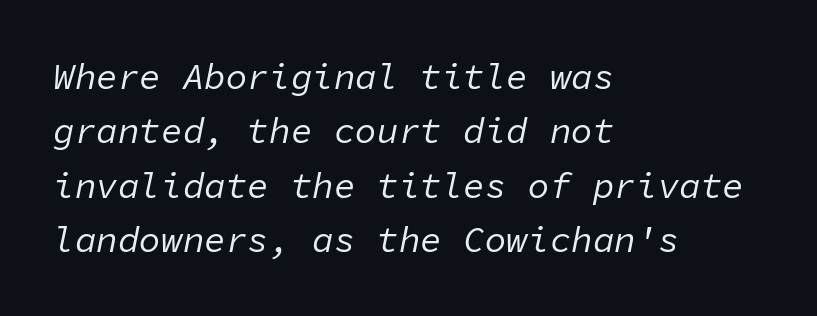
{"italic": "yes", "lean": "right", "slant_degrees": 11, "bold": "no", "weight": "regular", "width": "normal", "stroke_contrast": "low", "x_height": "medium", "monospaced": "yes", "underline": "no", "align": "left", "line_spacing": "normal", "line_spacing_ratio": 1.51, "letter_spacing": "normal", "letter_spacing_em": 0.0, "glyph_px": 36}
